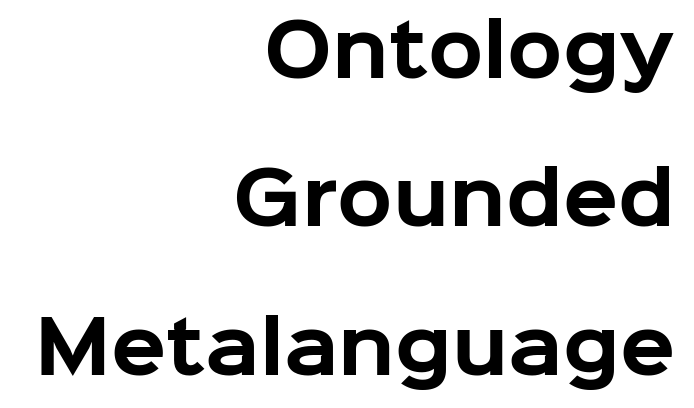
The image shows 72 px bold sans-serif type, upright; set right-aligned, loose line spacing (2.06x), normal letter spacing, not underlined; low stroke contrast and a medium x-height.
